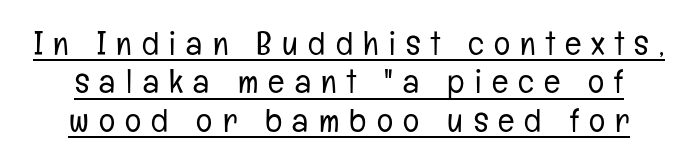
Nothing sits at the stroke ends, so this counts as sans-serif. This is not heavy type; no bold has been used. The rendering inserts visible extra space after every character. Every character sits straight up, as roman type does.
